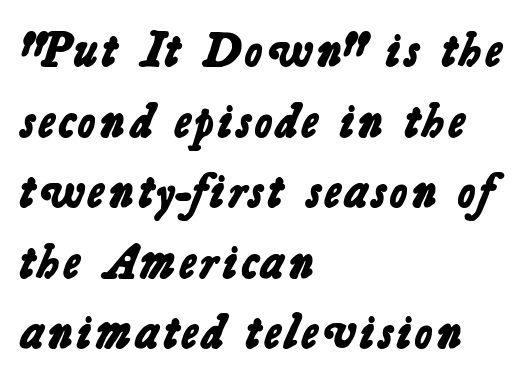
The image shows 48 px bold sans-serif type; set left-aligned, normal line spacing (1.47x), normal letter spacing, not underlined; low stroke contrast and a medium x-height.
